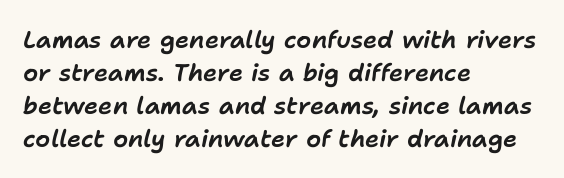
The zone under the glyphs is completely vacant. The paragraph shown leans on its left margin. The text carries the slant typical of an italic or oblique font. Summary of vertical rhythm: regular, with standard interline spacing. The horizontal fit of the characters is conventional and even.
